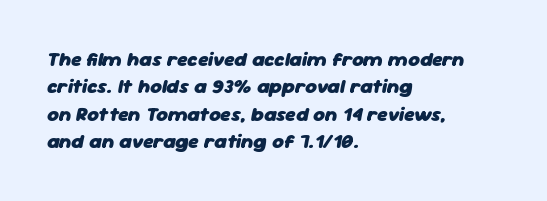
The image shows 20 px bold type, italic (leaning right); set left-aligned, normal line spacing (1.37x), normal letter spacing, not underlined.
